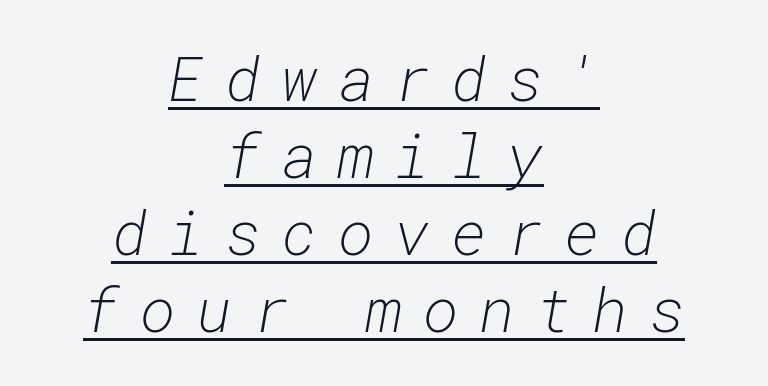
{"italic": "yes", "lean": "right", "slant_degrees": 10, "bold": "no", "weight": "light", "width": "normal", "stroke_contrast": "low", "x_height": "medium", "monospaced": "yes", "underline": "yes", "align": "center", "line_spacing": "normal", "line_spacing_ratio": 1.26, "letter_spacing": "wide", "letter_spacing_em": 0.34, "glyph_px": 61}
